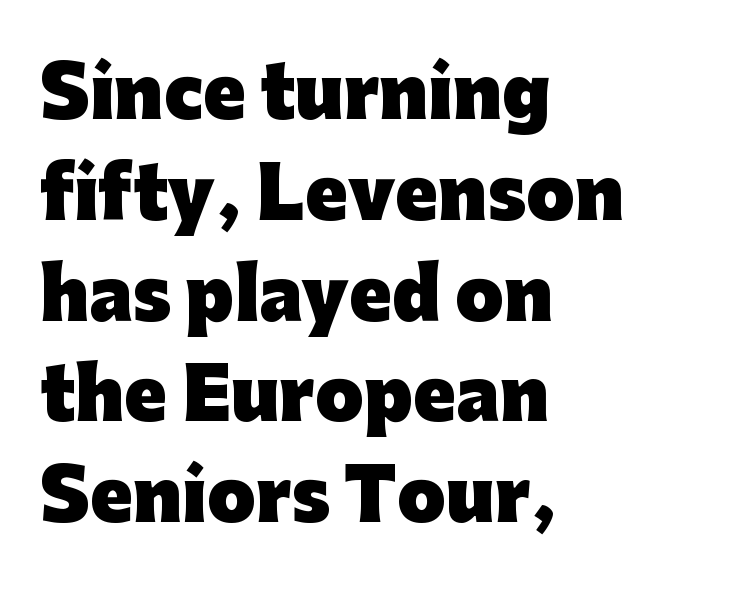
{"serif": "no", "italic": "no", "bold": "yes", "weight": "heavy", "width": "normal", "stroke_contrast": "low", "x_height": "medium", "monospaced": "no", "underline": "no", "align": "left", "line_spacing": "normal", "line_spacing_ratio": 1.44, "letter_spacing": "normal", "letter_spacing_em": 0.0, "glyph_px": 70}
